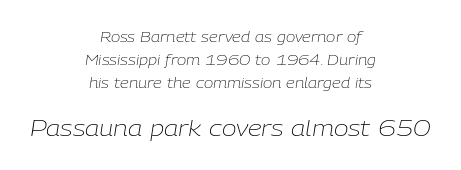
Q: Is the text bold? A: No.
Q: Is the text italic (slanted)? A: Yes, it leans right by about 9 degrees.
Q: Is the text underlined? A: No.
Q: How is the paragraph aligned? A: Centered.
Q: Is the spacing between letters normal or unusually wide? A: Normal.
Q: Is the spacing between lines tight, normal or loose? A: Normal.
Q: Which block of text is set in a larger size, the first (top) or the second (bottom)? A: The second (bottom) one.
